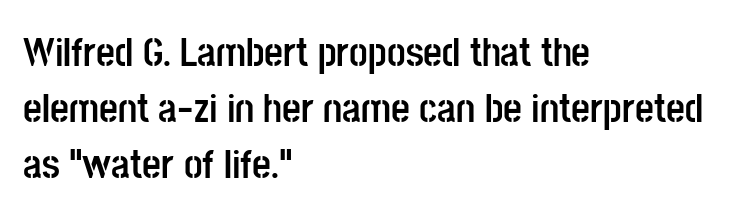
{"serif": "no", "italic": "no", "bold": "yes", "weight": "semibold", "width": "condensed", "stroke_contrast": "low", "x_height": "large", "monospaced": "no", "underline": "no", "align": "left", "line_spacing": "normal", "line_spacing_ratio": 1.36, "letter_spacing": "normal", "letter_spacing_em": 0.0, "glyph_px": 41}
